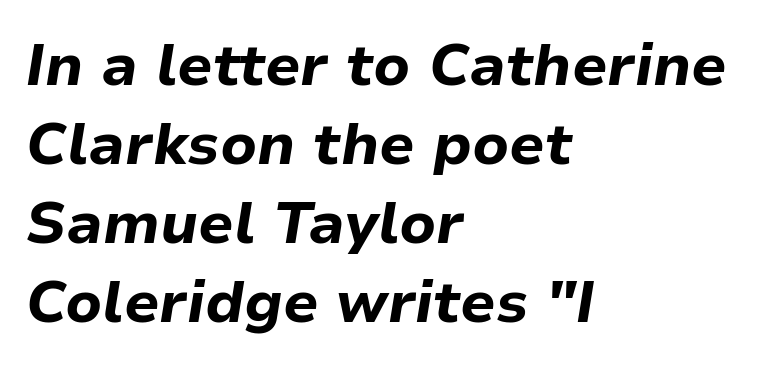
The image shows 59 px bold type, italic (leaning right); set left-aligned, normal line spacing (1.34x), normal letter spacing, not underlined; low stroke contrast and a medium x-height.
